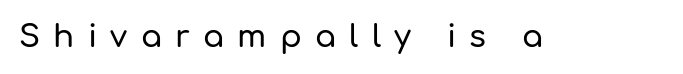
Q: Is the text italic (slanted)? A: No, it is upright.
Q: Is the typeface a serif or a sans-serif typeface? A: Sans-serif.
Q: Is the text underlined? A: No.
Q: Is the spacing between letters normal or unusually wide? A: Unusually wide.
Q: Width (condensed, normal, or wide)? A: Normal.
Q: Stroke contrast? A: Low.
Q: x-height? A: Medium.
Q: Monospaced? A: No.
